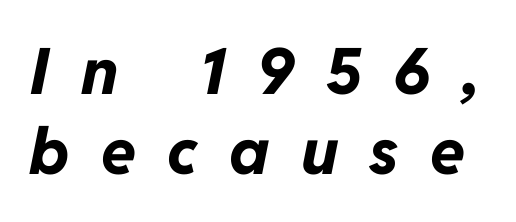
The image shows 64 px bold type, italic (leaning right); set normal line spacing (1.25x), unusually wide letter spacing (+0.49 em), not underlined; low stroke contrast and a medium x-height.
